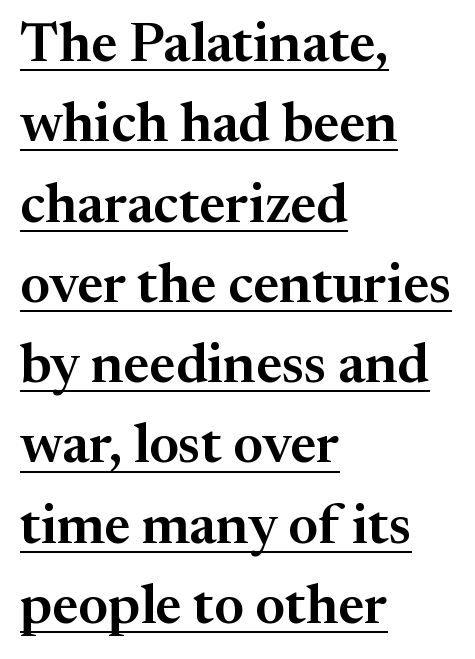
This sample has the flowing, uneven cadence of proportional lettering. The type family on display is of the serif kind. Upright lettering throughout. Short and long lines alike share a common starting point at left.
